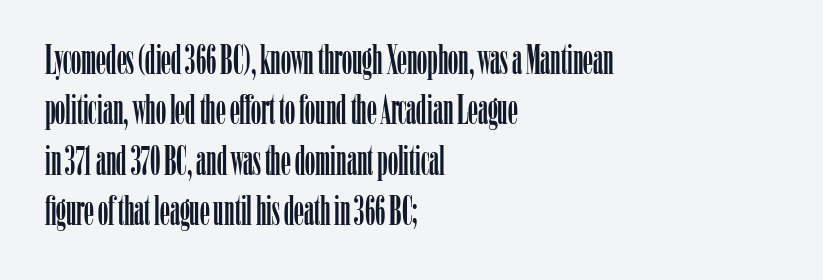
{"serif": "yes", "italic": "no", "width": "condensed", "stroke_contrast": "low", "x_height": "medium", "monospaced": "no", "underline": "no", "align": "left", "line_spacing": "normal", "line_spacing_ratio": 1.26, "letter_spacing": "normal", "letter_spacing_em": 0.0, "glyph_px": 40}
